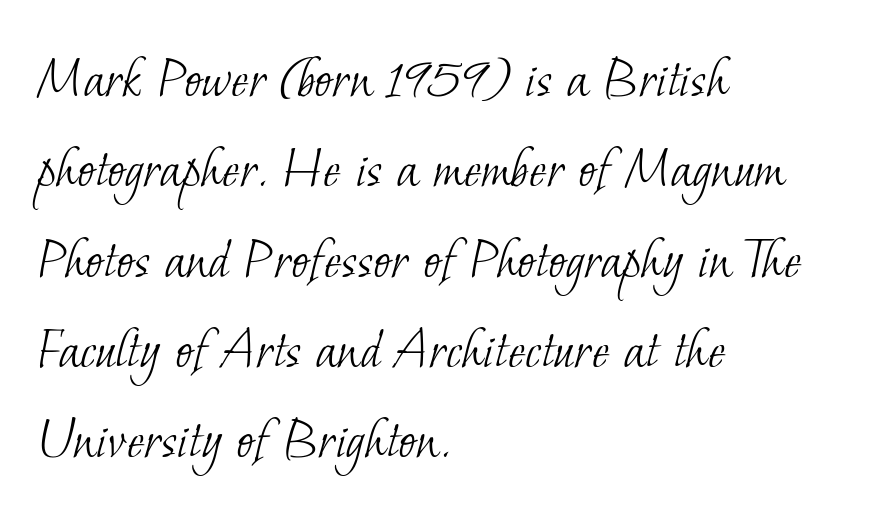
Font category for this specimen: serif. The rows are spaced the way most documents space them. Compared with a centered layout, this one pins lines to the left instead. Nothing unusual about the tracking: characters are spaced as the font intends. The words here are not underlined. Note the varied advance widths — an 'i' is clearly narrower than an 'm'.
